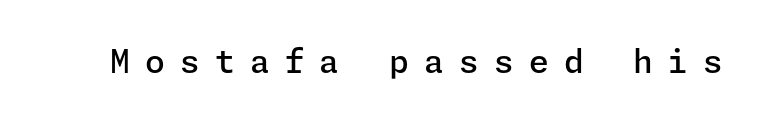
Q: Is the text bold? A: Semi-bold.
Q: Is the text italic (slanted)? A: No, it is upright.
Q: Is the typeface a serif or a sans-serif typeface? A: Sans-serif.
Q: Is the text underlined? A: No.
Q: Is the spacing between letters normal or unusually wide? A: Unusually wide.
Q: Width (condensed, normal, or wide)? A: Normal.
Q: Stroke contrast? A: Low.
Q: x-height? A: Medium.
